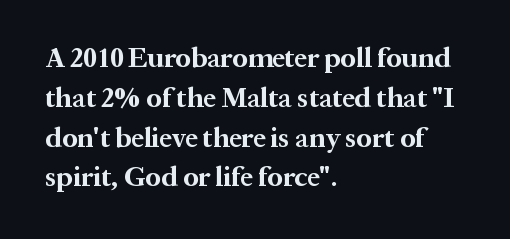
{"serif": "yes", "italic": "no", "bold": "yes", "weight": "bold", "width": "normal", "stroke_contrast": "medium", "x_height": "medium", "monospaced": "no", "underline": "no", "align": "left", "line_spacing": "normal", "line_spacing_ratio": 1.42, "letter_spacing": "normal", "letter_spacing_em": 0.0, "glyph_px": 28}
